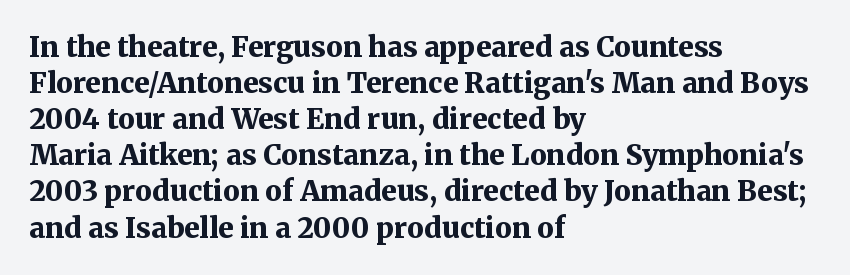
Upright lettering throughout. Letterform terminals end in serifs throughout the passage. The tracking reads as untouched default to a designer's eye. These lines stack with their left ends in a neat column.
